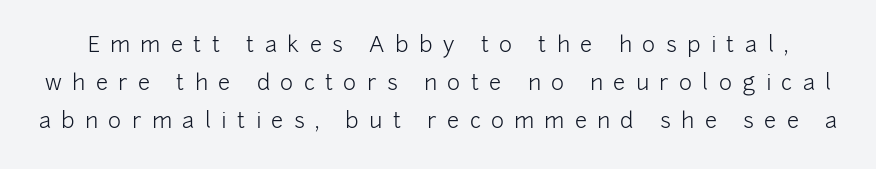
This reads as an unemphasized weight, regular at the heaviest. Tracking value appears strongly positive — letters spread wide. Descender tails drop into unmarked territory. No italicization has been applied; the sample stays upright.
